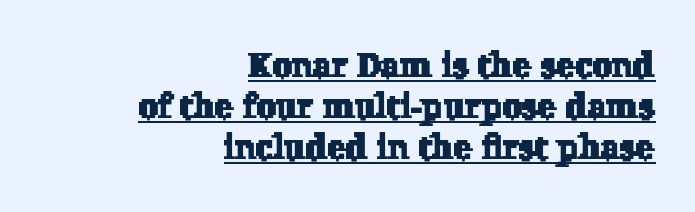
Q: Is the typeface a serif or a sans-serif typeface? A: Serif.
Q: Is the text underlined? A: Yes.
Q: How is the paragraph aligned? A: Right-aligned.
Q: Is the spacing between letters normal or unusually wide? A: Normal.
Q: Width (condensed, normal, or wide)? A: Normal.
Q: Stroke contrast? A: Low.
Q: x-height? A: Medium.
Q: Monospaced? A: No.
